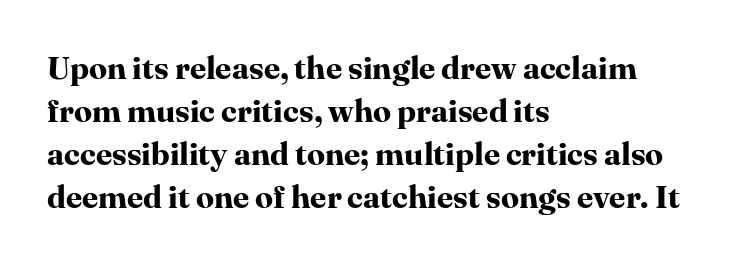
Q: Is the text bold? A: Yes.
Q: Is the text italic (slanted)? A: No, it is upright.
Q: Is the typeface a serif or a sans-serif typeface? A: Serif.
Q: Is the text underlined? A: No.
Q: How is the paragraph aligned? A: Left-aligned.
Q: Is the spacing between letters normal or unusually wide? A: Normal.
Q: Is the spacing between lines tight, normal or loose? A: Normal.
Q: Width (condensed, normal, or wide)? A: Normal.
Q: Stroke contrast? A: High.
Q: x-height? A: Medium.
Q: Monospaced? A: No.
